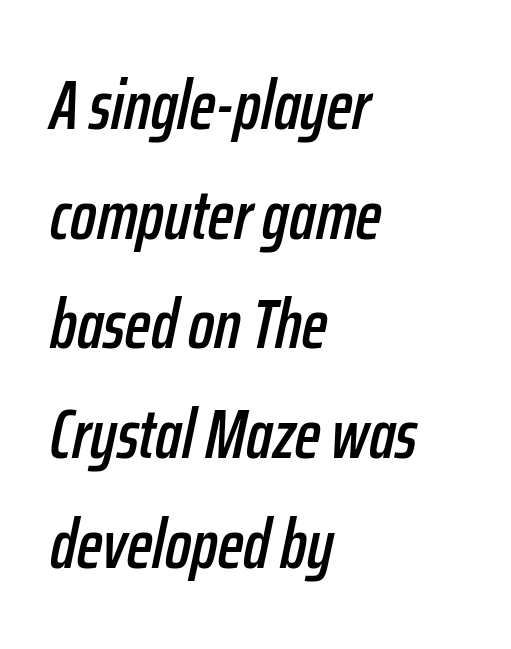
{"italic": "yes", "lean": "right", "slant_degrees": 12, "width": "condensed", "stroke_contrast": "low", "x_height": "medium", "monospaced": "no", "underline": "no", "align": "left", "line_spacing": "normal", "line_spacing_ratio": 1.59, "letter_spacing": "normal", "letter_spacing_em": 0.0, "glyph_px": 69}
